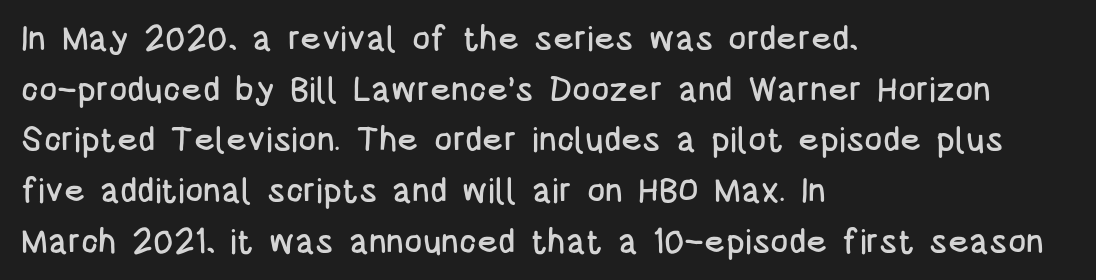
{"serif": "no", "italic": "no", "width": "condensed", "stroke_contrast": "low", "x_height": "large", "monospaced": "no", "underline": "no", "align": "left", "line_spacing": "normal", "line_spacing_ratio": 1.49, "letter_spacing": "normal", "letter_spacing_em": 0.0, "glyph_px": 34}
